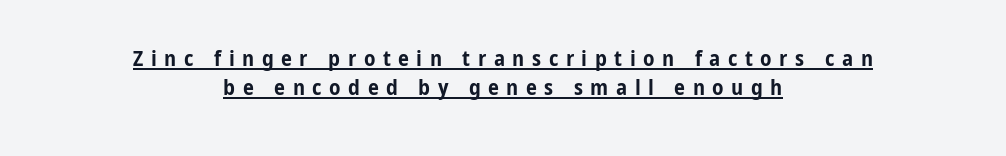
Q: Is the text bold? A: Yes.
Q: Is the text italic (slanted)? A: No, it is upright.
Q: Is the text underlined? A: Yes.
Q: How is the paragraph aligned? A: Centered.
Q: Is the spacing between letters normal or unusually wide? A: Unusually wide.
Q: Is the spacing between lines tight, normal or loose? A: Normal.
